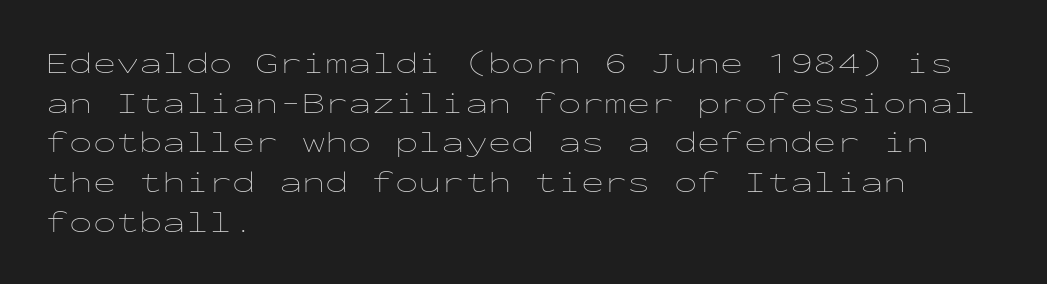
The image shows 31 px thin, wide type, upright, monospaced; set left-aligned, normal line spacing (1.28x), normal letter spacing, not underlined; low stroke contrast and a medium x-height.
